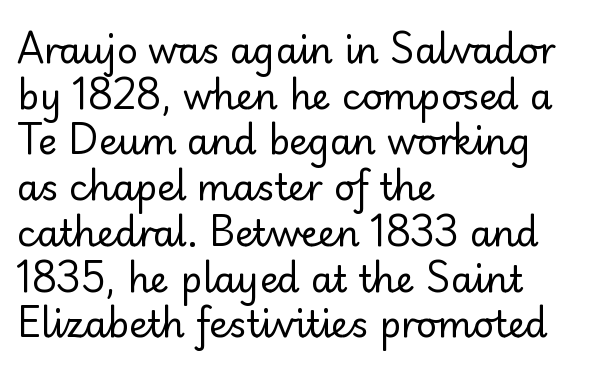
The image shows 36 px regular-weight sans-serif type, upright; set left-aligned, normal line spacing (1.27x), normal letter spacing, not underlined; low stroke contrast and a small x-height.
